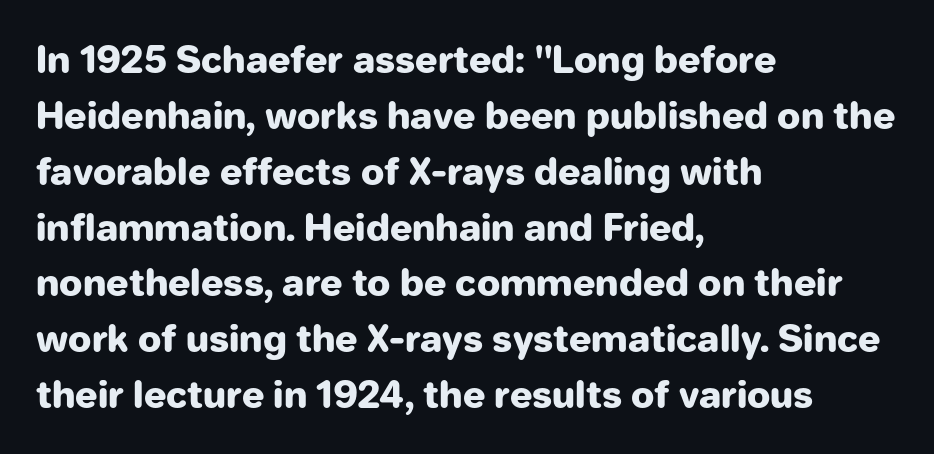
This rendering uses left alignment, leaving the right contour irregular. Rendered with straight, roman letterforms. These lines are rendered in a variable-pitch font. The text was rendered using a sans face with plain stroke endings.
